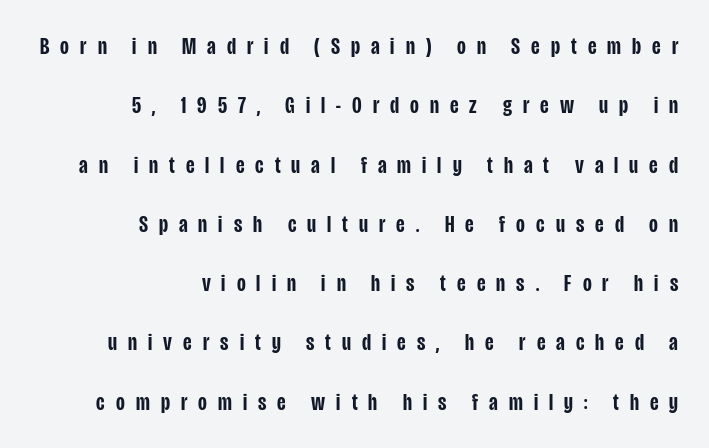
Glance below the letters and you will spot only blank space. Which margin do the lines hug? The right one — the left edge is uneven. The block of text is sparse from top to bottom, with ample space between rows. Caption: semibold face, moderately heavy strokes.
